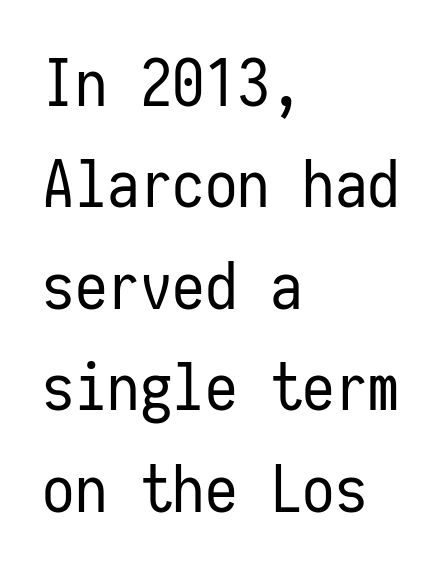
Q: Is the text bold? A: No.
Q: Is the text italic (slanted)? A: No, it is upright.
Q: Is the typeface a serif or a sans-serif typeface? A: Sans-serif.
Q: Is the text underlined? A: No.
Q: How is the paragraph aligned? A: Left-aligned.
Q: Is the spacing between letters normal or unusually wide? A: Normal.
Q: Is the spacing between lines tight, normal or loose? A: Normal.
Q: Width (condensed, normal, or wide)? A: Condensed.
Q: Stroke contrast? A: Low.
Q: x-height? A: Medium.
Q: Monospaced? A: Yes.
